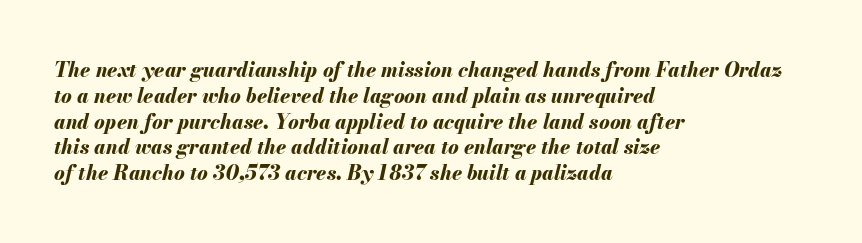
Q: Is the text bold? A: Yes.
Q: Is the text italic (slanted)? A: Yes, it leans right by about 13 degrees.
Q: Is the text underlined? A: No.
Q: How is the paragraph aligned? A: Left-aligned.
Q: Is the spacing between letters normal or unusually wide? A: Normal.
Q: Is the spacing between lines tight, normal or loose? A: Normal.
